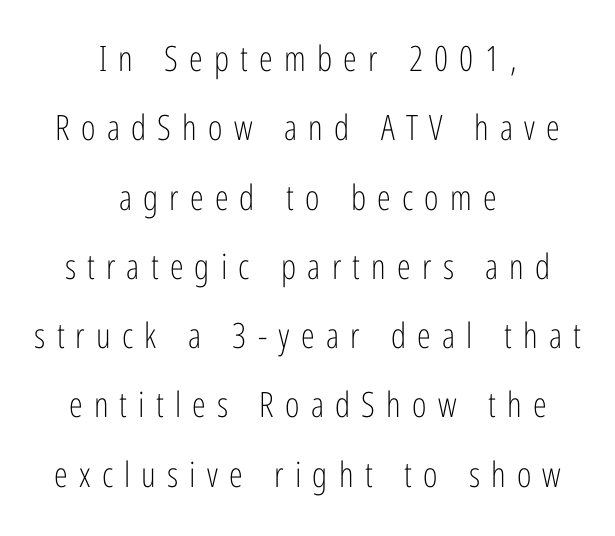
{"serif": "no", "italic": "no", "bold": "no", "weight": "light", "width": "condensed", "stroke_contrast": "low", "x_height": "medium", "monospaced": "no", "underline": "no", "align": "center", "line_spacing": "loose", "line_spacing_ratio": 1.98, "letter_spacing": "wide", "letter_spacing_em": 0.32, "glyph_px": 35}
